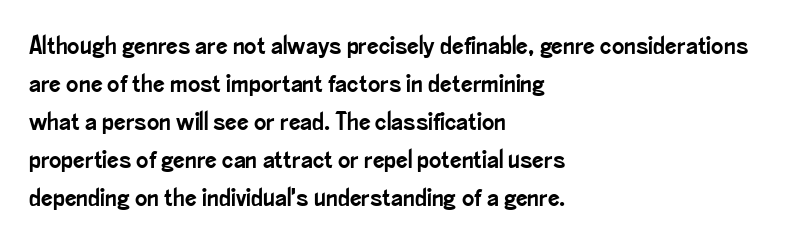
Q: Is the text italic (slanted)? A: No, it is upright.
Q: Is the text underlined? A: No.
Q: How is the paragraph aligned? A: Left-aligned.
Q: Is the spacing between letters normal or unusually wide? A: Normal.
Q: Is the spacing between lines tight, normal or loose? A: Normal.
